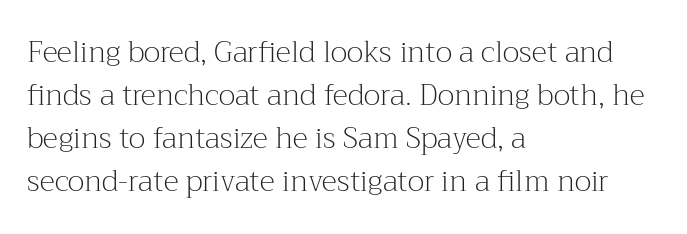
{"serif": "yes", "italic": "no", "bold": "no", "weight": "light", "width": "normal", "stroke_contrast": "medium", "x_height": "medium", "monospaced": "no", "underline": "no", "align": "left", "line_spacing": "normal", "line_spacing_ratio": 1.48, "letter_spacing": "normal", "letter_spacing_em": 0.0, "glyph_px": 29}
